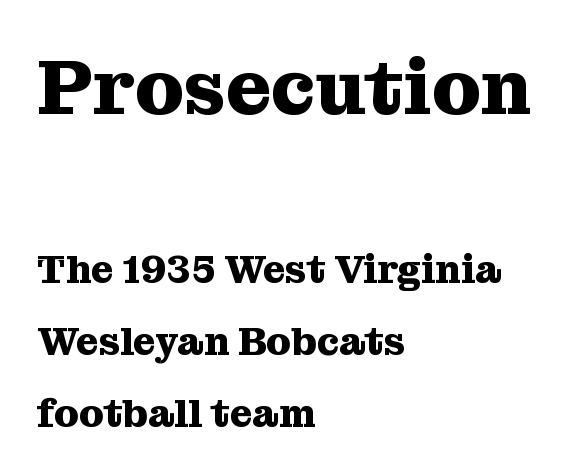
The image shows 78 px heavy serif type, upright; set left-aligned, line spacing 1.85x, normal letter spacing, not underlined; the first (top) block is 2.0x larger; medium stroke contrast and a medium x-height.
